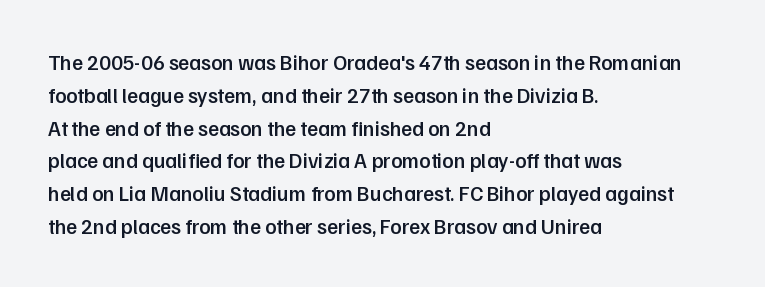
Q: Is the text bold? A: Semi-bold.
Q: Is the text italic (slanted)? A: No, it is upright.
Q: Is the text underlined? A: No.
Q: How is the paragraph aligned? A: Left-aligned.
Q: Is the spacing between letters normal or unusually wide? A: Normal.
Q: Is the spacing between lines tight, normal or loose? A: Normal.
